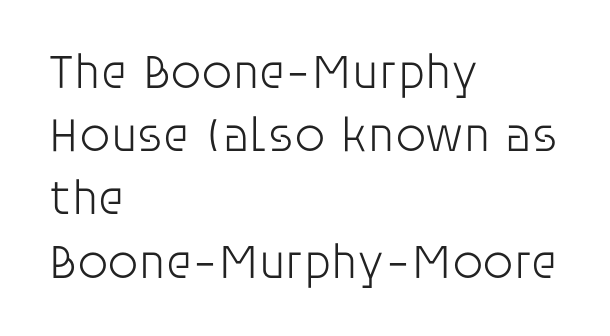
The image shows 49 px light sans-serif type, upright; set left-aligned, normal line spacing (1.29x), normal letter spacing, not underlined; low stroke contrast and a large x-height.
